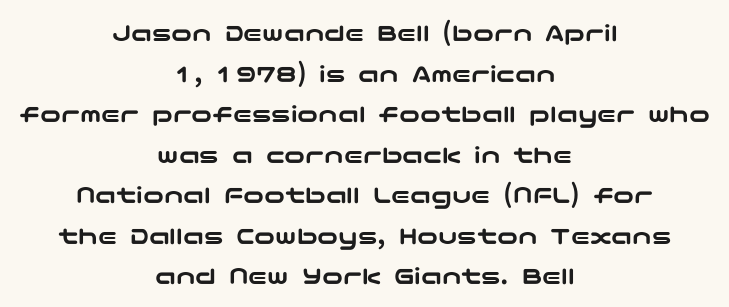
The image shows 26 px text type, upright; set centered, normal line spacing (1.56x), normal letter spacing, not underlined.
